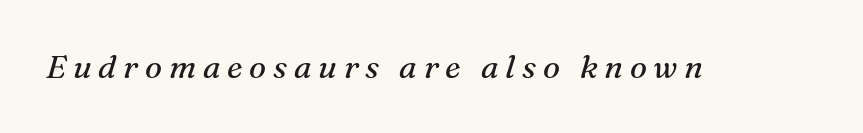
Q: Is the text bold? A: No.
Q: Is the text italic (slanted)? A: Yes, it leans right by about 16 degrees.
Q: Is the typeface a serif or a sans-serif typeface? A: Serif.
Q: Is the text underlined? A: No.
Q: Is the spacing between letters normal or unusually wide? A: Unusually wide.
Q: Width (condensed, normal, or wide)? A: Normal.
Q: Stroke contrast? A: Medium.
Q: x-height? A: Medium.
Q: Monospaced? A: No.
